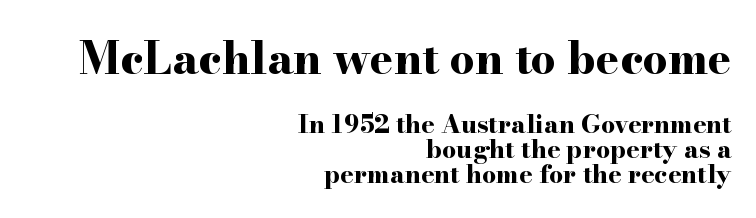
{"serif": "yes", "italic": "no", "bold": "yes", "weight": "bold", "width": "wide", "stroke_contrast": "high", "x_height": "small", "monospaced": "no", "underline": "no", "align": "right", "line_spacing": "tight", "line_spacing_ratio": 1.01, "letter_spacing": "normal", "letter_spacing_em": 0.0, "larger_block": "first", "size_ratio": 1.76, "glyph_px": 44}
